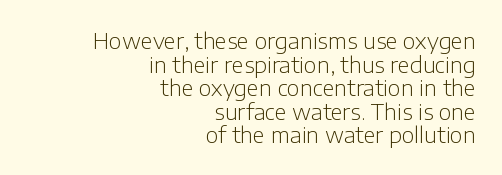
The image shows 22 px text type, upright; set right-aligned, tight line spacing (1.07x), normal letter spacing, not underlined.
